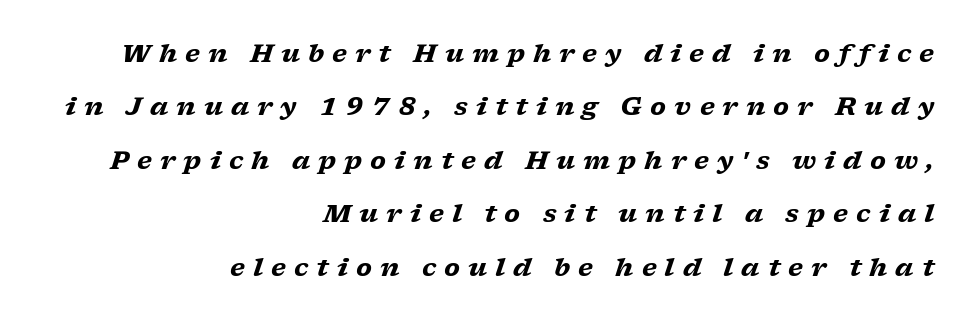
Q: Is the text bold? A: Yes.
Q: Is the text italic (slanted)? A: Yes, it leans right by about 17 degrees.
Q: Is the text underlined? A: No.
Q: How is the paragraph aligned? A: Right-aligned.
Q: Is the spacing between letters normal or unusually wide? A: Unusually wide.
Q: Is the spacing between lines tight, normal or loose? A: Loose.
